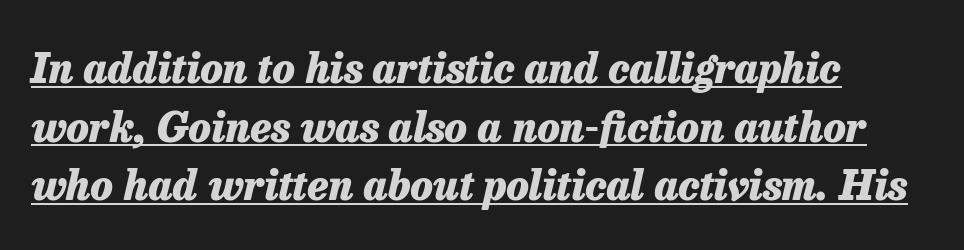
Q: Is the text bold? A: Yes.
Q: Is the text italic (slanted)? A: Yes, it leans right by about 13 degrees.
Q: Is the text underlined? A: Yes.
Q: How is the paragraph aligned? A: Left-aligned.
Q: Is the spacing between letters normal or unusually wide? A: Normal.
Q: Is the spacing between lines tight, normal or loose? A: Normal.
Q: Width (condensed, normal, or wide)? A: Normal.
Q: Stroke contrast? A: Low.
Q: x-height? A: Medium.
Q: Monospaced? A: No.
